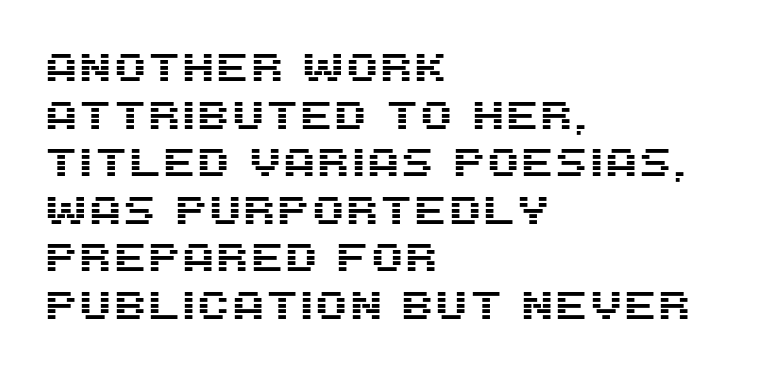
{"serif": "no", "italic": "no", "width": "normal", "stroke_contrast": "medium", "x_height": "large", "monospaced": "no", "underline": "no", "align": "left", "line_spacing_ratio": 1.22, "letter_spacing": "normal", "letter_spacing_em": 0.0, "glyph_px": 39}
